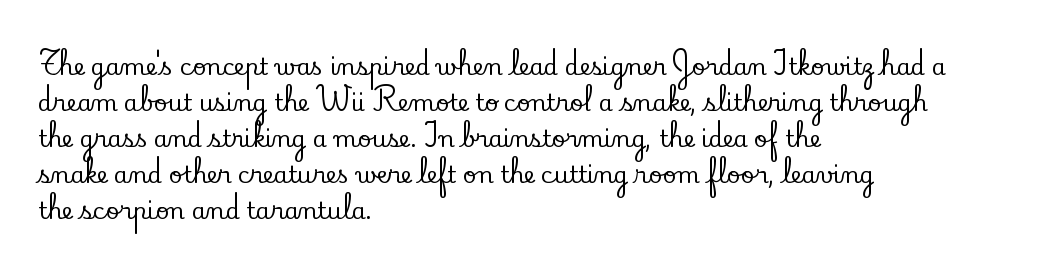
Regular leading. Check under the words: just untouched page. The type is set solid horizontally, with unmodified tracking. The paragraph has a hard left edge and a soft right edge.
